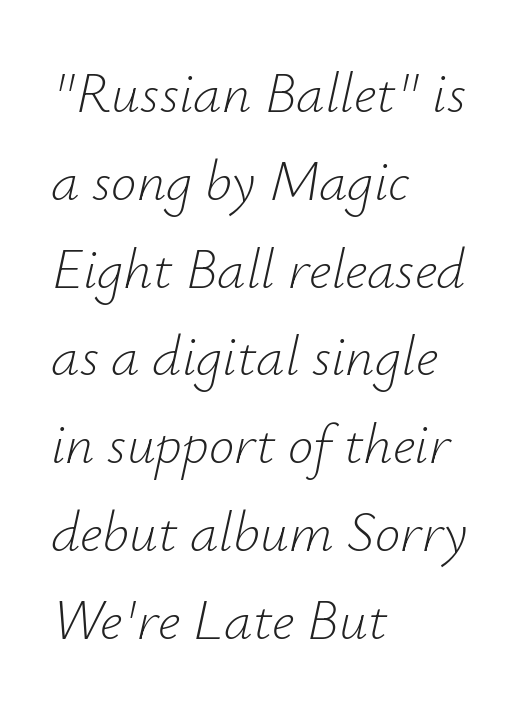
{"italic": "yes", "lean": "right", "slant_degrees": 12, "bold": "no", "weight": "light", "width": "normal", "stroke_contrast": "low", "x_height": "small", "monospaced": "no", "underline": "no", "align": "left", "line_spacing": "normal", "line_spacing_ratio": 1.54, "letter_spacing": "normal", "letter_spacing_em": 0.0, "glyph_px": 57}
